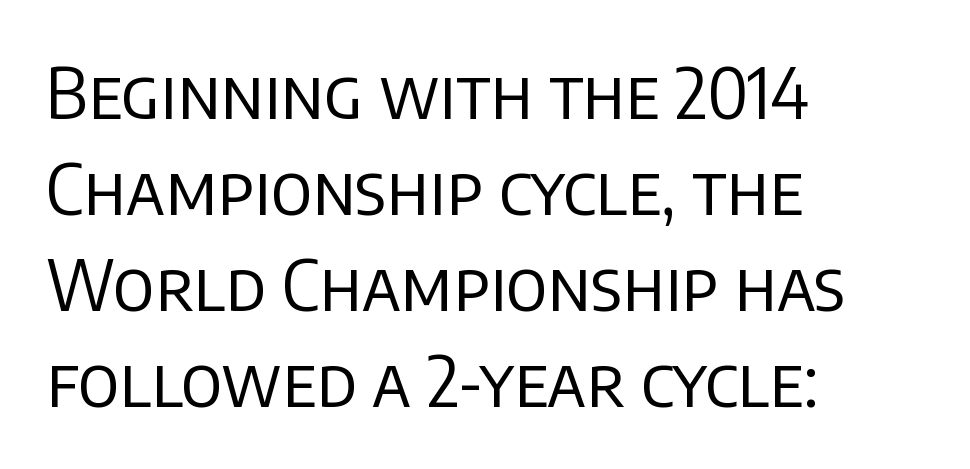
{"serif": "no", "italic": "no", "bold": "no", "weight": "regular", "width": "normal", "stroke_contrast": "low", "x_height": "large", "monospaced": "no", "underline": "no", "align": "left", "line_spacing": "normal", "line_spacing_ratio": 1.37, "letter_spacing": "normal", "letter_spacing_em": 0.0, "glyph_px": 70}
